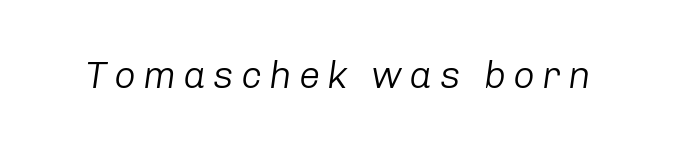
The face used here is proportionally spaced, like ordinary book or web type. The face looks like a standard text weight, possibly lighter. Descenders are the only things crossing below the line. Is the type slanted? Yes — the strokes lean at a clear angle.
